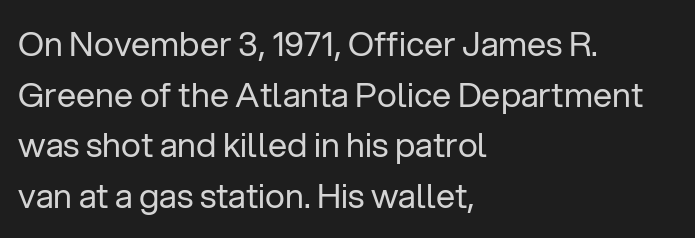
The image shows 34 px regular-weight sans-serif type, upright; set left-aligned, normal line spacing (1.49x), normal letter spacing, not underlined; low stroke contrast and a medium x-height.
